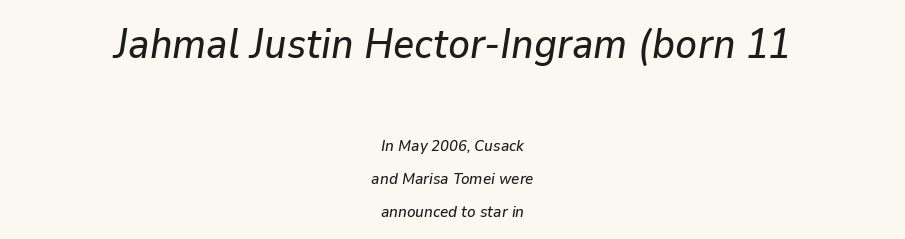
Q: Is the text italic (slanted)? A: Yes, it leans right by about 9 degrees.
Q: Is the text underlined? A: No.
Q: How is the paragraph aligned? A: Centered.
Q: Is the spacing between letters normal or unusually wide? A: Normal.
Q: Is the spacing between lines tight, normal or loose? A: Loose.
Q: Which block of text is set in a larger size, the first (top) or the second (bottom)? A: The first (top) one.
Q: Width (condensed, normal, or wide)? A: Normal.
Q: Stroke contrast? A: Low.
Q: x-height? A: Medium.
Q: Monospaced? A: No.
